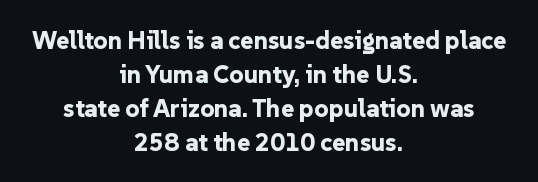
The image shows 25 px bold type, upright; set centered, normal line spacing (1.36x), normal letter spacing, not underlined.
